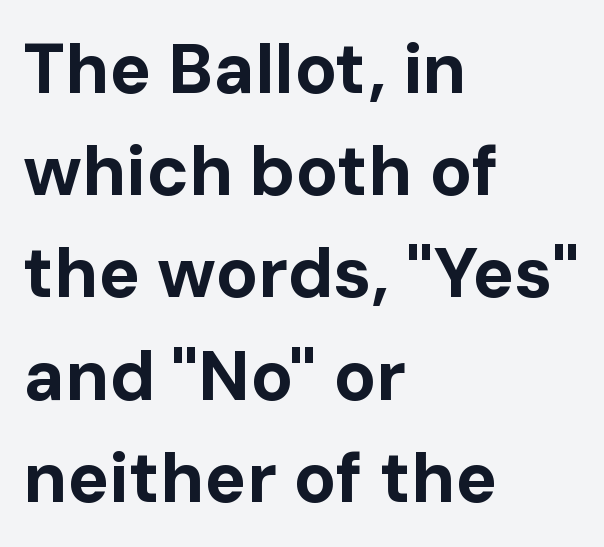
Q: Is the text bold? A: Yes.
Q: Is the text italic (slanted)? A: No, it is upright.
Q: Is the typeface a serif or a sans-serif typeface? A: Sans-serif.
Q: Is the text underlined? A: No.
Q: How is the paragraph aligned? A: Left-aligned.
Q: Is the spacing between letters normal or unusually wide? A: Normal.
Q: Is the spacing between lines tight, normal or loose? A: Normal.
Q: Width (condensed, normal, or wide)? A: Normal.
Q: Stroke contrast? A: Low.
Q: x-height? A: Medium.
Q: Monospaced? A: No.
